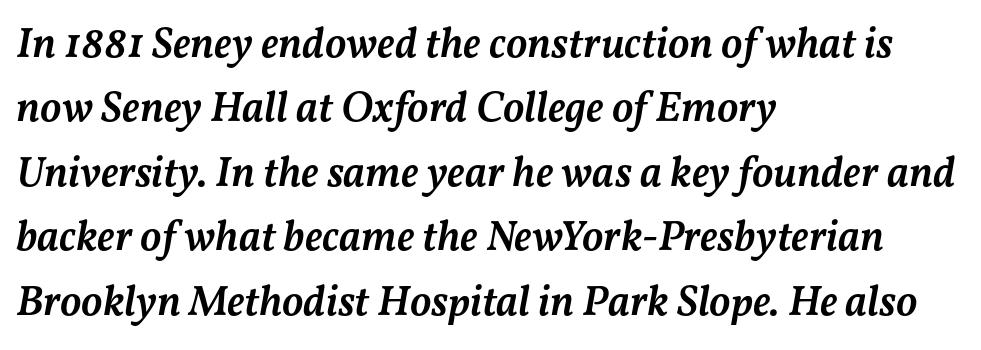
Q: Is the text bold? A: Semi-bold.
Q: Is the text italic (slanted)? A: Yes, it leans right by about 11 degrees.
Q: Is the text underlined? A: No.
Q: How is the paragraph aligned? A: Left-aligned.
Q: Is the spacing between letters normal or unusually wide? A: Normal.
Q: Is the spacing between lines tight, normal or loose? A: Normal.
Q: Width (condensed, normal, or wide)? A: Normal.
Q: Stroke contrast? A: Medium.
Q: x-height? A: Medium.
Q: Monospaced? A: No.
